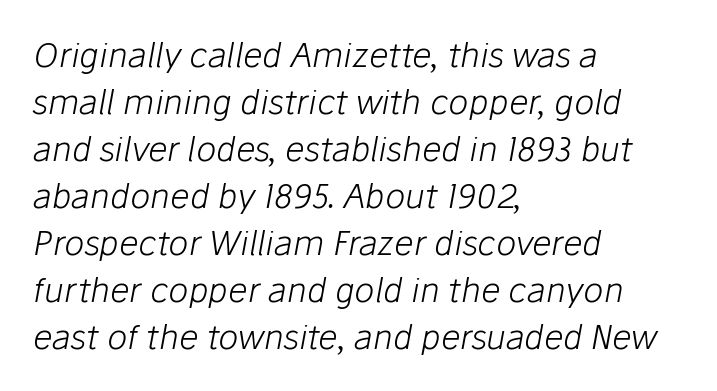
Notice how descenders clear the ascenders below comfortably — that's standard leading. This rendering features lettering with no underline. The passage shown is typed in a proportional face where columns would drift. Caption: face not bold, strokes unweighted. There is no visible air inserted between adjacent glyphs. Observe the lean: these are italic letterforms.
